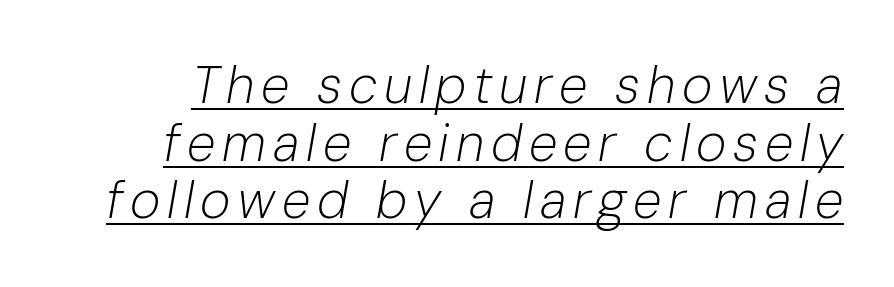
The image shows 52 px light type, italic (leaning right); set tight line spacing (1.11x), underlined; low stroke contrast and a medium x-height.
